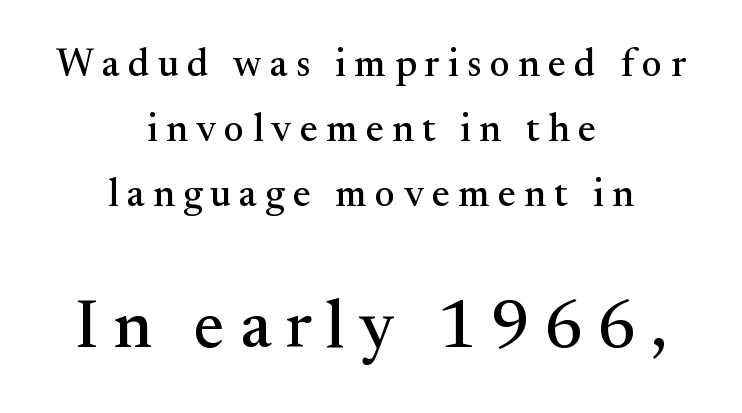
Q: Is the text italic (slanted)? A: No, it is upright.
Q: Is the typeface a serif or a sans-serif typeface? A: Serif.
Q: Is the text underlined? A: No.
Q: How is the paragraph aligned? A: Centered.
Q: Is the spacing between letters normal or unusually wide? A: Unusually wide.
Q: Is the spacing between lines tight, normal or loose? A: Normal.
Q: Which block of text is set in a larger size, the first (top) or the second (bottom)? A: The second (bottom) one.
Q: Width (condensed, normal, or wide)? A: Normal.
Q: Stroke contrast? A: Medium.
Q: x-height? A: Small.
Q: Monospaced? A: No.
